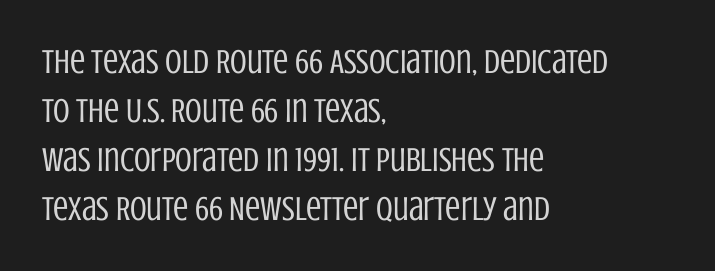
This rendering employs a face without finishing strokes, i.e., a sans-serif. The lettering holds an erect, upright posture throughout. Heaviness? Minimal to ordinary, like unemphasized prose. The rendering uses a moderate line-height, typical for paragraphs. Proportional: the letters do not fall into vertical columns. The ragged edge is on the right, which tells us the setting is flush left.
